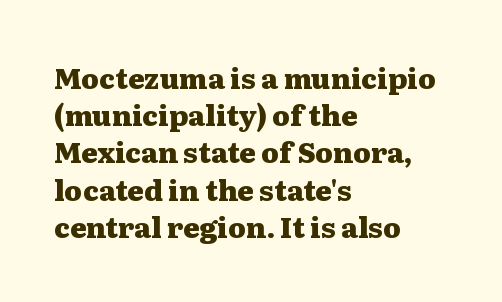
You'd pick this weight for a headline — it's a proper bold. Which margin do the lines hug? The left one — the right edge is uneven. Ascenders rise straight up at ninety degrees. Yep, those are serifs on the letters.
